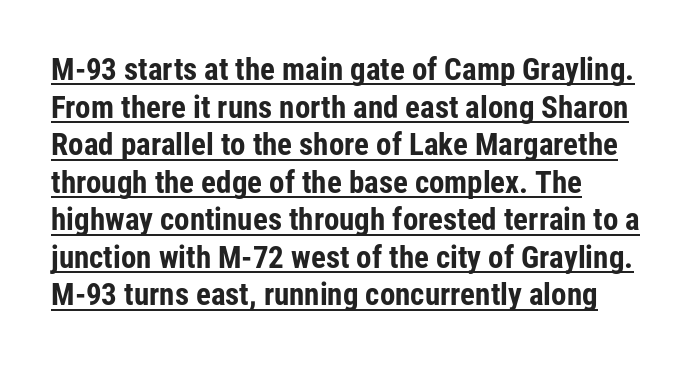
The image shows 31 px bold, condensed sans-serif type, upright; set left-aligned, line spacing 1.21x, normal letter spacing, underlined; low stroke contrast and a medium x-height.
